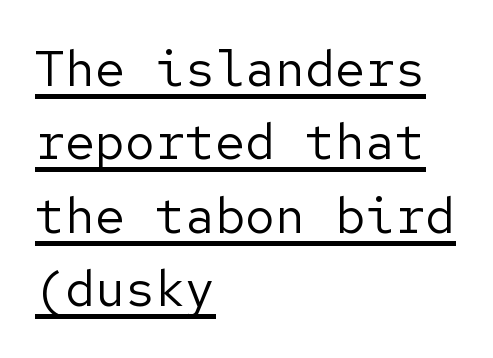
The image shows 50 px regular-weight sans-serif type, upright; set left-aligned, normal line spacing (1.47x), normal letter spacing, underlined; low stroke contrast and a medium x-height.
